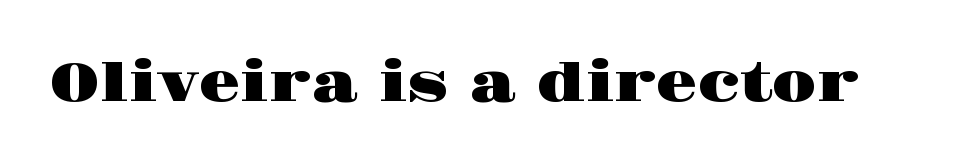
{"serif": "yes", "italic": "no", "width": "wide", "stroke_contrast": "high", "x_height": "large", "monospaced": "no", "underline": "no", "letter_spacing": "normal", "letter_spacing_em": 0.0, "glyph_px": 54}
